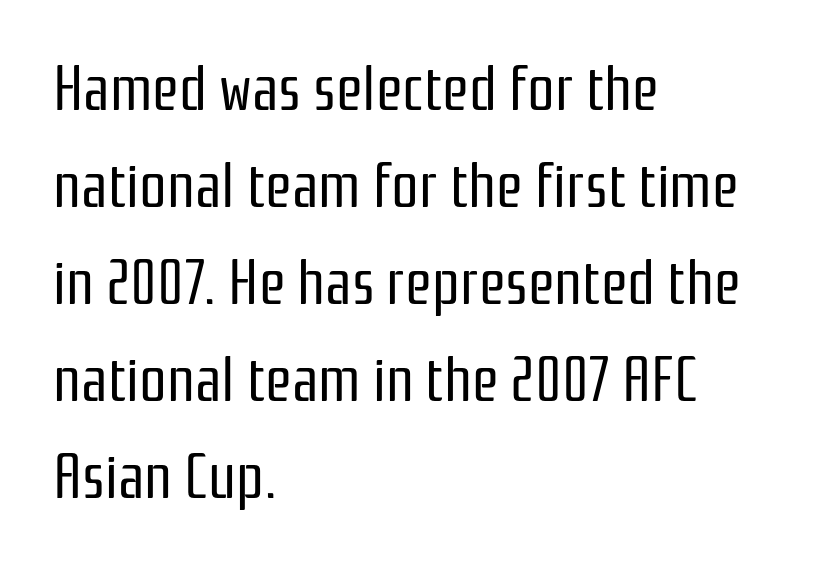
{"serif": "no", "italic": "no", "bold": "no", "weight": "regular", "width": "condensed", "stroke_contrast": "low", "x_height": "medium", "monospaced": "no", "underline": "no", "align": "left", "line_spacing": "normal", "line_spacing_ratio": 1.59, "letter_spacing": "normal", "letter_spacing_em": 0.0, "glyph_px": 61}
